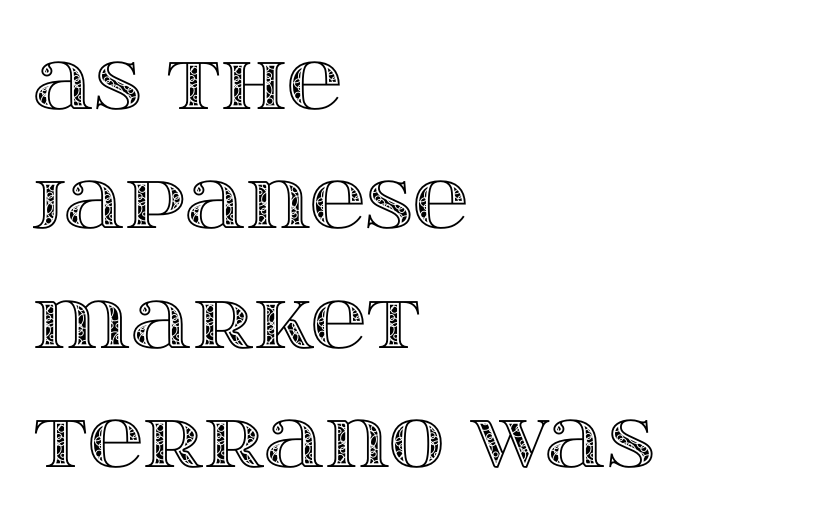
{"italic": "no", "width": "wide", "x_height": "large", "monospaced": "no", "underline": "no", "align": "left", "line_spacing": "normal", "line_spacing_ratio": 1.55, "letter_spacing": "normal", "letter_spacing_em": 0.0, "glyph_px": 77}
